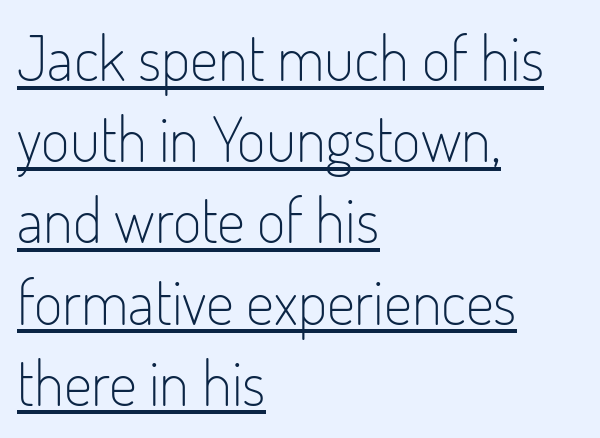
Stroke mass is kept to a normal reading level or below. This is underlined copy, the kind a proofreader might mark for attention. In terms of leading, this rendering sits right in the middle. Students, note that the glyphs here touch the page at normal intervals. When letters stand straight like this, we call the style roman or upright. Here the designer chose a conventional face with non-uniform glyph widths.
